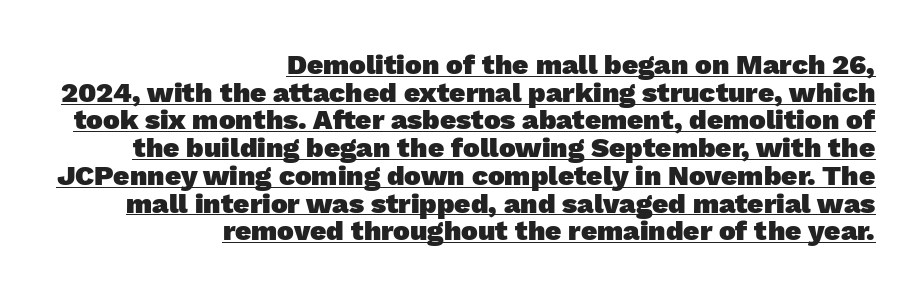
The image shows 28 px heavy sans-serif type; set right-aligned, tight line spacing (0.99x), normal letter spacing, underlined; low stroke contrast and a medium x-height.
